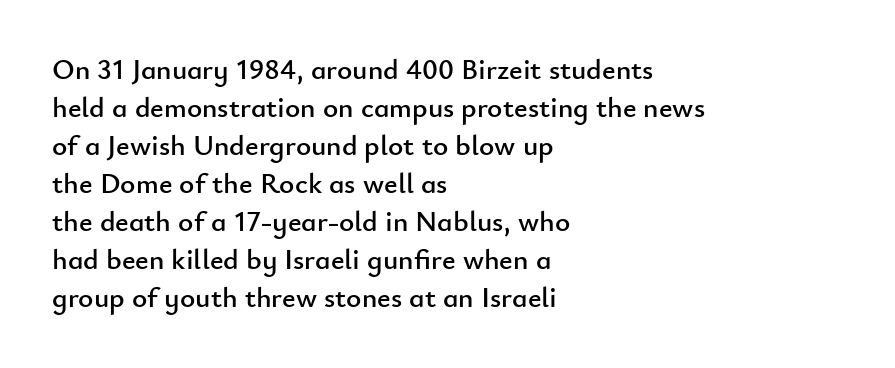
The rendering uses a moderate line-height, typical for paragraphs. Check the space under the baseline: it is left empty. The passage shown is typed in a proportional face where columns would drift. Caption: multi-line text, flush left, ragged right. The gaps between neighbouring characters are ordinary and unremarkable. Does the lettering tilt? It doesn't — this is upright.
